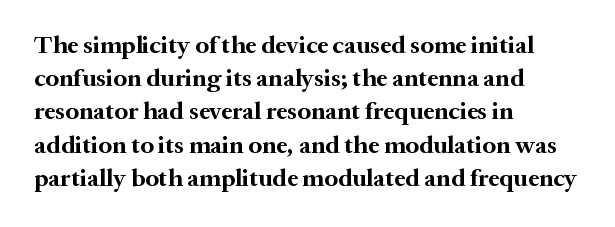
The image shows 25 px bold type, upright; set left-aligned, normal line spacing (1.33x), normal letter spacing, not underlined.
